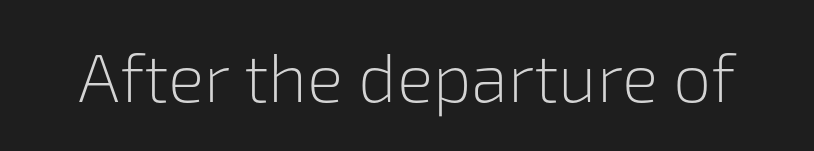
{"serif": "no", "italic": "no", "bold": "no", "weight": "light", "width": "normal", "stroke_contrast": "low", "x_height": "medium", "monospaced": "no", "underline": "no", "letter_spacing": "normal", "letter_spacing_em": 0.0, "glyph_px": 68}
